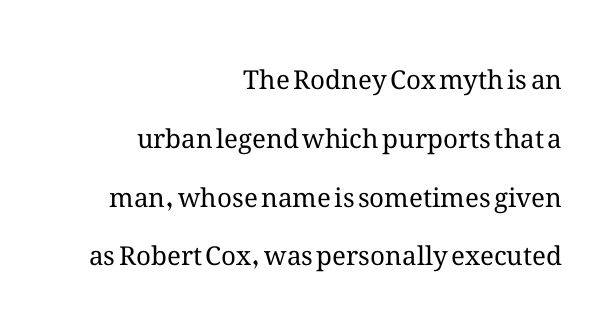
Q: Is the text bold? A: No.
Q: Is the text italic (slanted)? A: No, it is upright.
Q: Is the text underlined? A: No.
Q: How is the paragraph aligned? A: Right-aligned.
Q: Is the spacing between letters normal or unusually wide? A: Normal.
Q: Is the spacing between lines tight, normal or loose? A: Loose.
